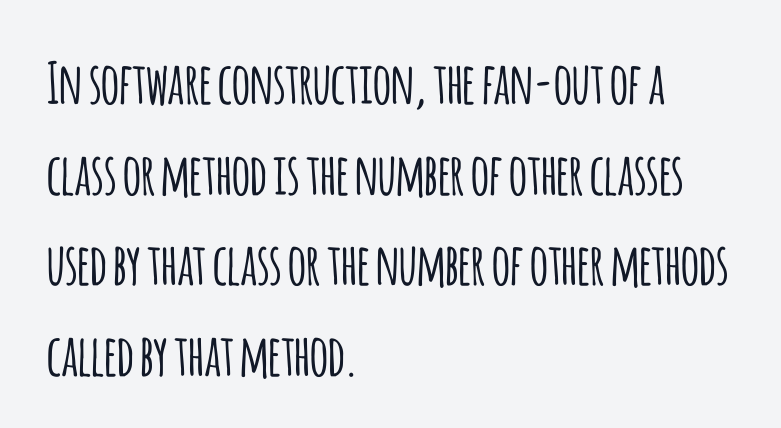
Q: Is the text italic (slanted)? A: No, it is upright.
Q: Is the typeface a serif or a sans-serif typeface? A: Sans-serif.
Q: Is the text underlined? A: No.
Q: How is the paragraph aligned? A: Left-aligned.
Q: Is the spacing between letters normal or unusually wide? A: Normal.
Q: Is the spacing between lines tight, normal or loose? A: Normal.
Q: Width (condensed, normal, or wide)? A: Condensed.
Q: Stroke contrast? A: Low.
Q: x-height? A: Large.
Q: Monospaced? A: No.
